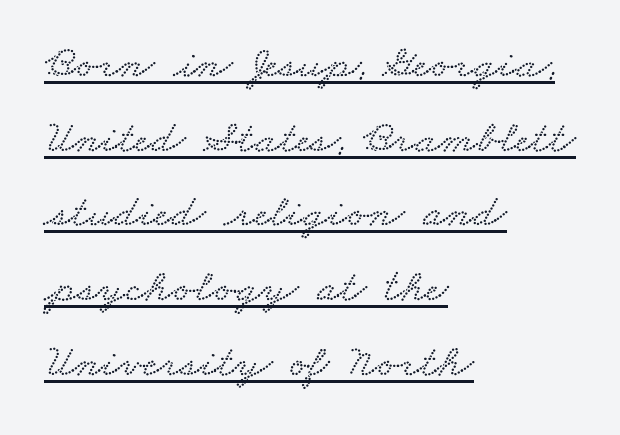
{"width": "wide", "stroke_contrast": "low", "x_height": "small", "monospaced": "no", "underline": "yes", "align": "left", "line_spacing": "normal", "line_spacing_ratio": 1.59, "letter_spacing": "normal", "letter_spacing_em": 0.0, "glyph_px": 47}
